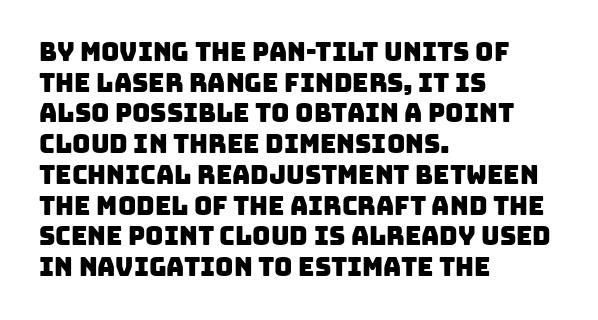
{"underline": "no", "align": "left", "line_spacing_ratio": 1.23, "letter_spacing": "normal", "letter_spacing_em": 0.0, "glyph_px": 25}
